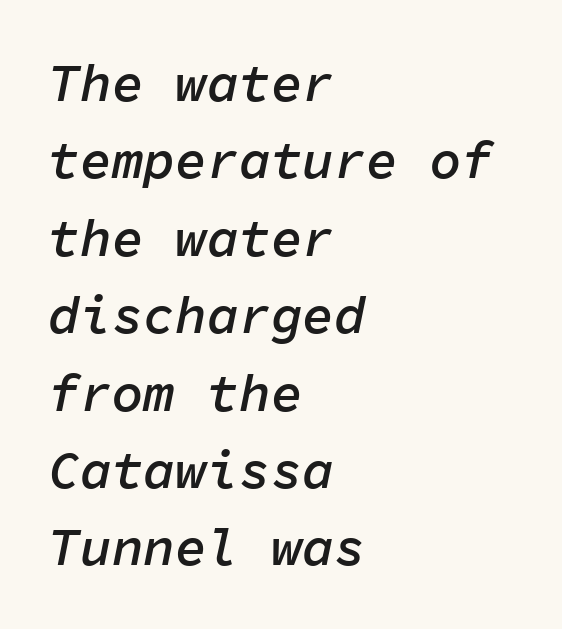
Compared with an ordinary text face, these strokes are moderately heavier — a semibold. Alignment: flush left. Decoration check: the copy has no underline. Looks like terminal output: every glyph gets an equal slot. The letters are slanted; this is an italic face. Does extra space separate the letters? No, they use regular spacing.
